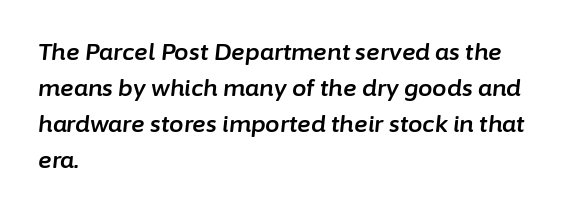
Q: Is the text italic (slanted)? A: Yes, it leans right by about 6 degrees.
Q: Is the text underlined? A: No.
Q: How is the paragraph aligned? A: Left-aligned.
Q: Is the spacing between letters normal or unusually wide? A: Normal.
Q: Is the spacing between lines tight, normal or loose? A: Normal.
